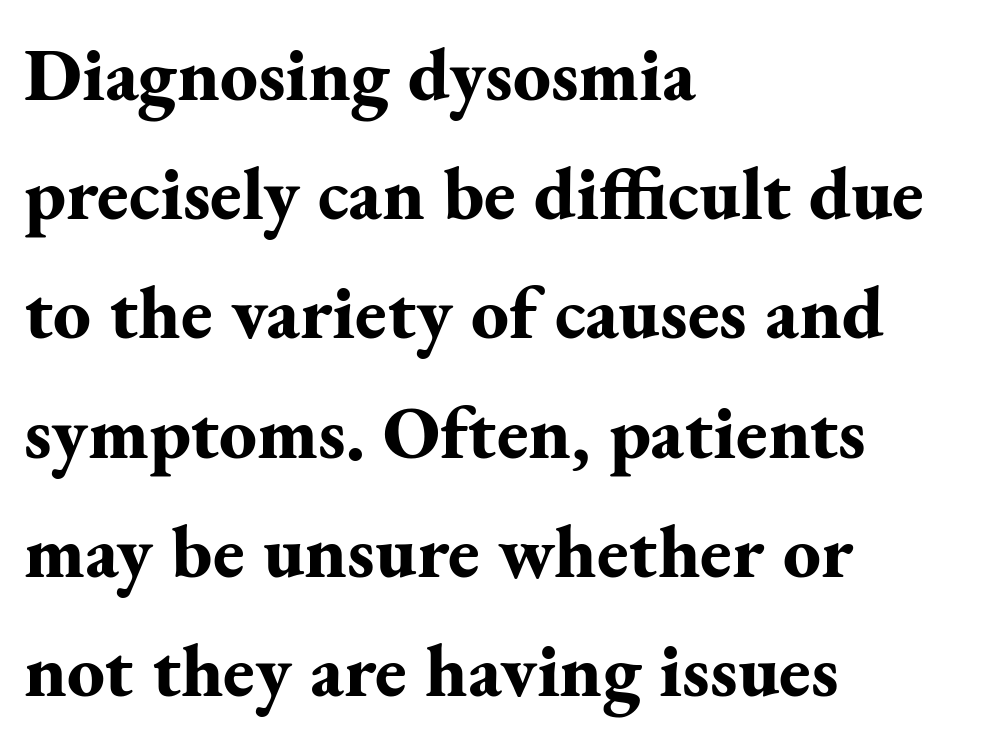
Normally led — the rows are evenly, conventionally spaced. What kind of face is this? One with serifs. Do the letters lean? They stand straight. Each letter keeps its own natural width here, so spacing adapts to shape. If you drew a ruler down the left edge, every line would touch it.
